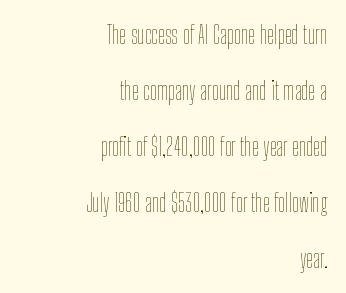
Typeset ragged left — the right edge is the straight one. The horizontal fit of the characters is conventional and even. Loosely led — the rows are spread out. A light-to-regular cut is what we see here. Unmarked baselines from the first word to the last.
